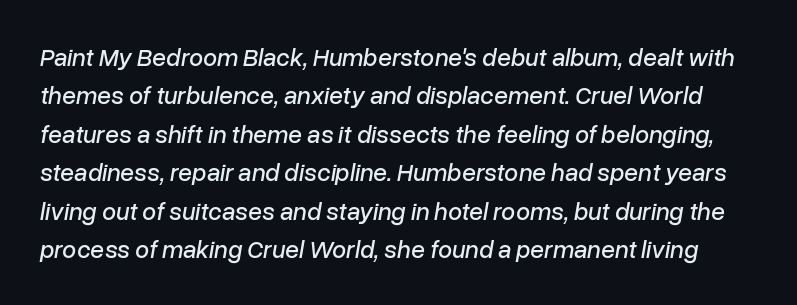
The image shows 25 px text type, italic (leaning right); set normal line spacing (1.54x), normal letter spacing, not underlined.
